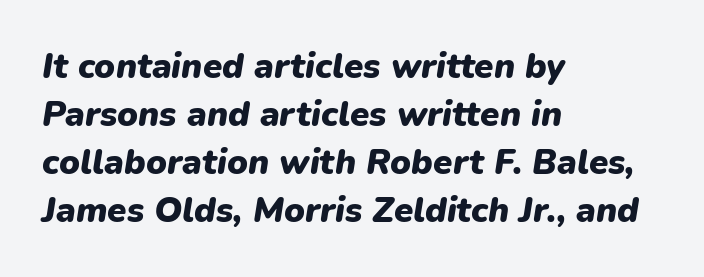
{"italic": "yes", "lean": "right", "slant_degrees": 9, "bold": "yes", "weight": "heavy", "width": "normal", "stroke_contrast": "low", "x_height": "medium", "monospaced": "no", "underline": "no", "align": "left", "line_spacing": "normal", "line_spacing_ratio": 1.37, "letter_spacing": "normal", "letter_spacing_em": 0.0, "glyph_px": 35}
